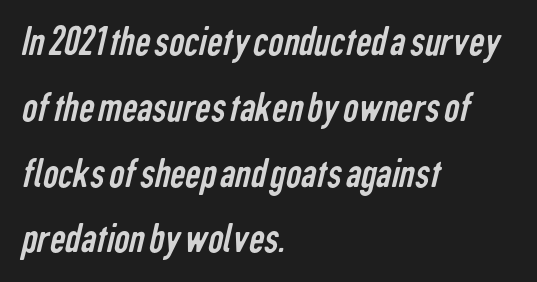
The image shows 43 px regular-weight, condensed sans-serif type; set left-aligned, normal line spacing (1.53x), normal letter spacing, not underlined; low stroke contrast and a medium x-height.
